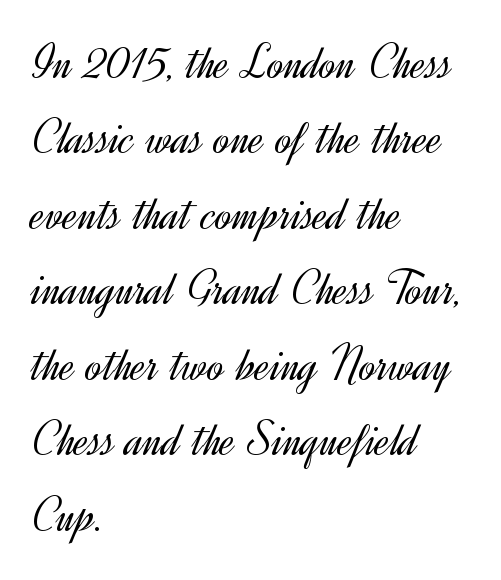
The image shows 50 px light sans-serif type; set left-aligned, normal line spacing (1.51x), normal letter spacing, not underlined; a small x-height.
